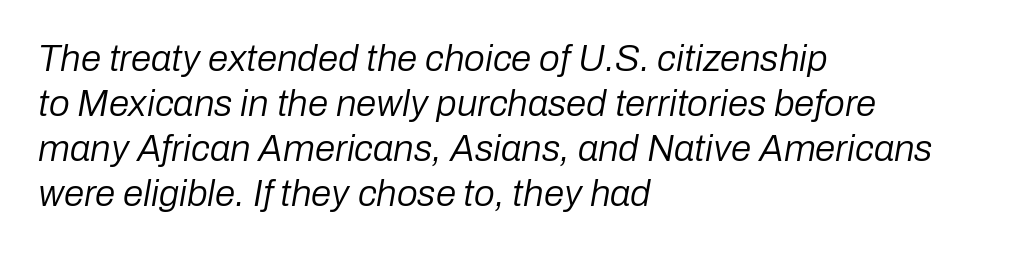
Q: Is the text bold? A: No.
Q: Is the text italic (slanted)? A: Yes, it leans right by about 10 degrees.
Q: Is the text underlined? A: No.
Q: How is the paragraph aligned? A: Left-aligned.
Q: Is the spacing between letters normal or unusually wide? A: Normal.
Q: Width (condensed, normal, or wide)? A: Normal.
Q: Stroke contrast? A: Low.
Q: x-height? A: Medium.
Q: Monospaced? A: No.
